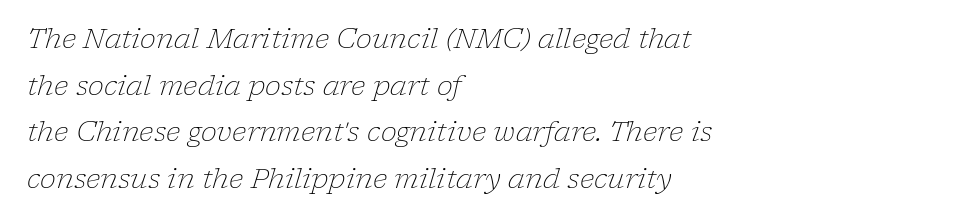
{"italic": "yes", "lean": "right", "slant_degrees": 17, "bold": "no", "underline": "no", "align": "left", "line_spacing_ratio": 1.73, "letter_spacing": "normal", "letter_spacing_em": 0.0, "glyph_px": 27}
